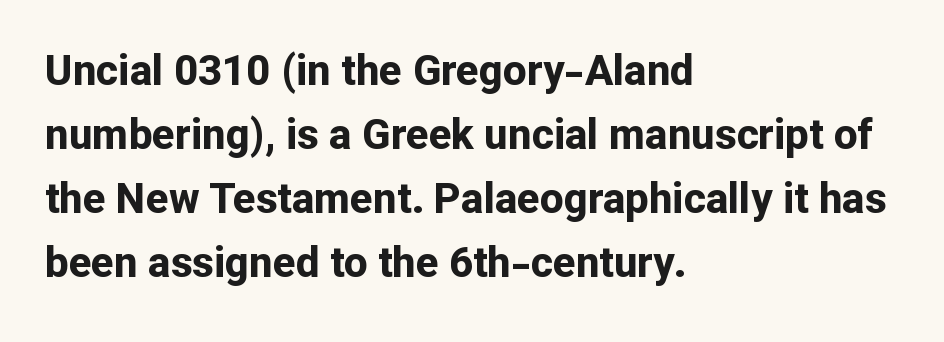
Q: Is the text bold? A: Yes.
Q: Is the text italic (slanted)? A: No, it is upright.
Q: Is the typeface a serif or a sans-serif typeface? A: Sans-serif.
Q: Is the text underlined? A: No.
Q: How is the paragraph aligned? A: Left-aligned.
Q: Is the spacing between letters normal or unusually wide? A: Normal.
Q: Is the spacing between lines tight, normal or loose? A: Normal.
Q: Width (condensed, normal, or wide)? A: Normal.
Q: Stroke contrast? A: Low.
Q: x-height? A: Medium.
Q: Monospaced? A: No.
